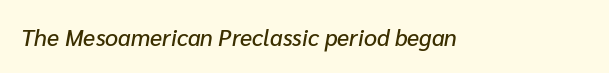
Q: Is the text italic (slanted)? A: Yes, it leans right by about 10 degrees.
Q: Is the text underlined? A: No.
Q: Is the spacing between letters normal or unusually wide? A: Normal.
